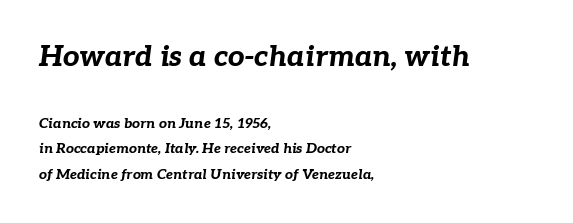
Q: Is the text bold? A: Yes.
Q: Is the text italic (slanted)? A: Yes, it leans right by about 7 degrees.
Q: Is the text underlined? A: No.
Q: How is the paragraph aligned? A: Left-aligned.
Q: Is the spacing between letters normal or unusually wide? A: Normal.
Q: Which block of text is set in a larger size, the first (top) or the second (bottom)? A: The first (top) one.
Q: Width (condensed, normal, or wide)? A: Normal.
Q: Stroke contrast? A: Low.
Q: x-height? A: Medium.
Q: Monospaced? A: No.
